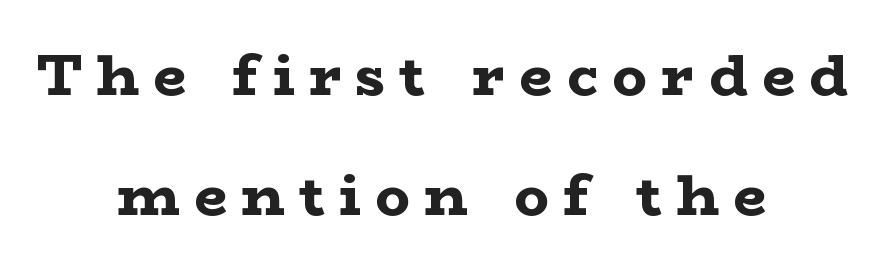
{"serif": "yes", "italic": "no", "bold": "yes", "weight": "bold", "width": "wide", "stroke_contrast": "low", "x_height": "medium", "monospaced": "no", "underline": "no", "align": "center", "line_spacing": "loose", "line_spacing_ratio": 2.07, "letter_spacing": "wide", "letter_spacing_em": 0.25, "glyph_px": 58}
